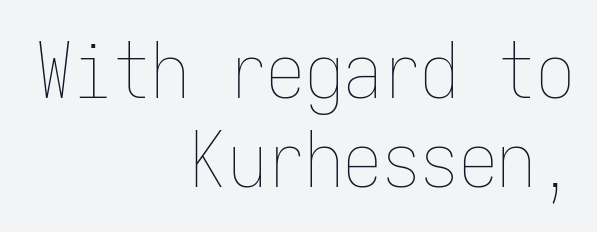
{"italic": "no", "bold": "no", "weight": "thin", "width": "condensed", "stroke_contrast": "low", "x_height": "medium", "monospaced": "yes", "underline": "no", "align": "right", "line_spacing": "tight", "line_spacing_ratio": 1.15, "letter_spacing": "normal", "letter_spacing_em": 0.0, "glyph_px": 77}
